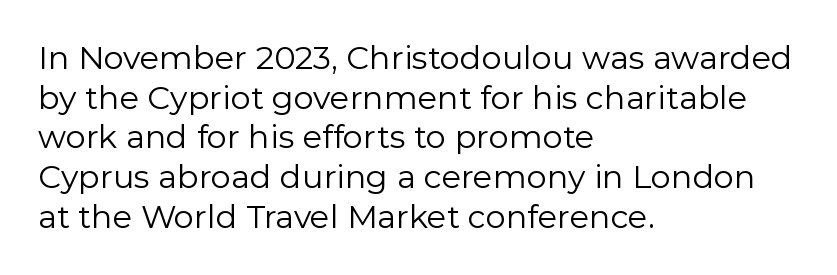
The image shows 32 px regular-weight sans-serif type, upright; set left-aligned, line spacing 1.24x, normal letter spacing, not underlined; low stroke contrast and a medium x-height.
